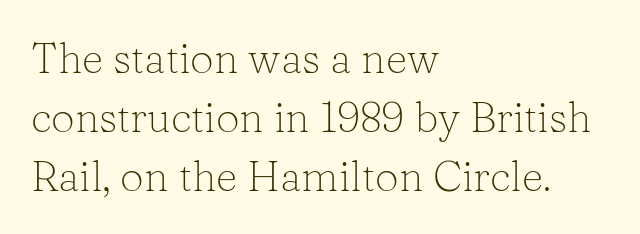
A typesetter would mark this as roman, not italic. Note the varied advance widths — an 'i' is clearly narrower than an 'm'. Casual observation: everything's shoved over to the left. The tracking reads as untouched default to a designer's eye.
